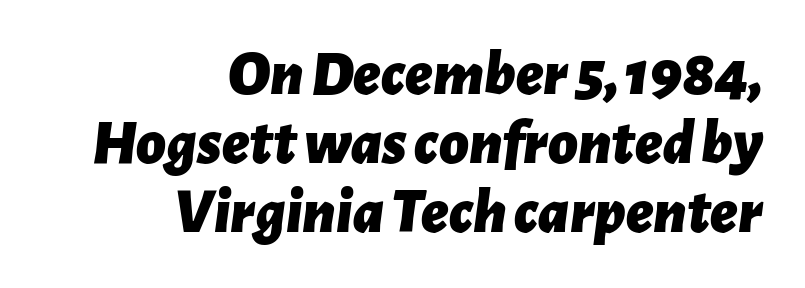
Q: Is the text bold? A: Yes.
Q: Is the text italic (slanted)? A: Yes, it leans right by about 7 degrees.
Q: Is the text underlined? A: No.
Q: How is the paragraph aligned? A: Right-aligned.
Q: Is the spacing between letters normal or unusually wide? A: Normal.
Q: Is the spacing between lines tight, normal or loose? A: Tight.
Q: Width (condensed, normal, or wide)? A: Normal.
Q: Stroke contrast? A: Low.
Q: x-height? A: Medium.
Q: Monospaced? A: No.
